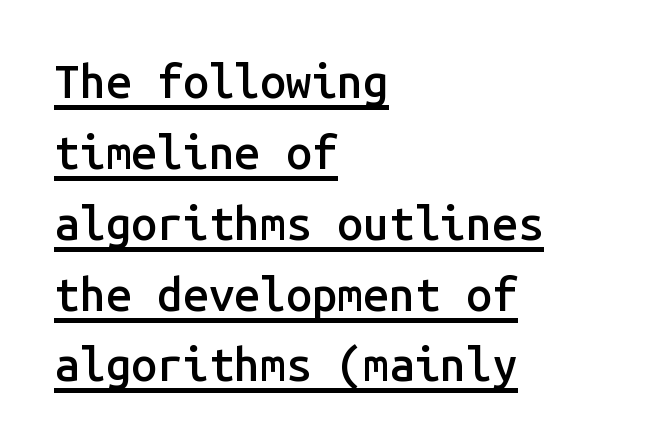
Every row of glyphs begins at an identical x-position on the left. Posture: straight, roman, zero tilt. In terms of weight, the rendering is demibold, just under bold. The face used here is rendered with its standard letterfit.
